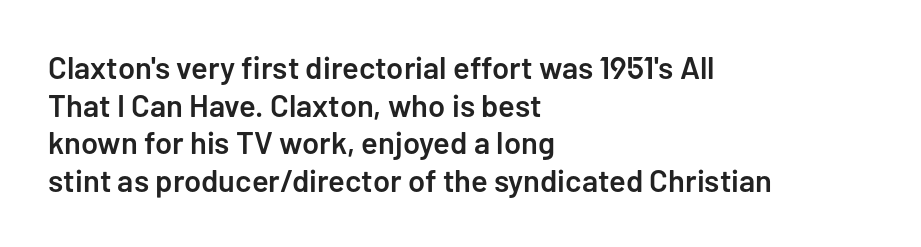
The image shows 31 px semibold sans-serif type, upright; set left-aligned, line spacing 1.21x, normal letter spacing, not underlined; low stroke contrast and a medium x-height.
